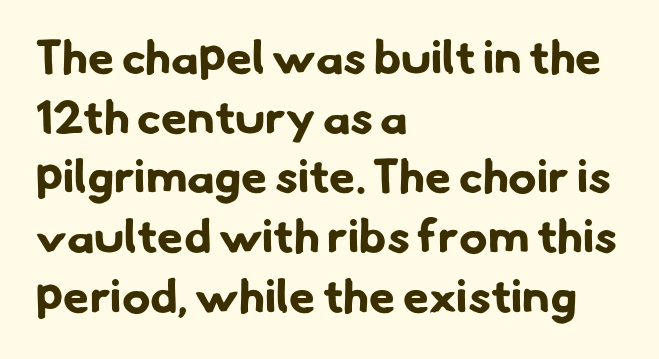
Q: Is the text bold? A: Yes.
Q: Is the typeface a serif or a sans-serif typeface? A: Sans-serif.
Q: Is the text underlined? A: No.
Q: How is the paragraph aligned? A: Left-aligned.
Q: Is the spacing between letters normal or unusually wide? A: Normal.
Q: Is the spacing between lines tight, normal or loose? A: Normal.
Q: Width (condensed, normal, or wide)? A: Normal.
Q: Stroke contrast? A: Low.
Q: x-height? A: Small.
Q: Monospaced? A: No.
